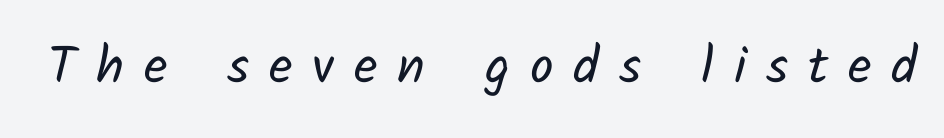
The image shows 52 px regular-weight sans-serif type; set unusually wide letter spacing (+0.38 em), not underlined; low stroke contrast and a medium x-height.
